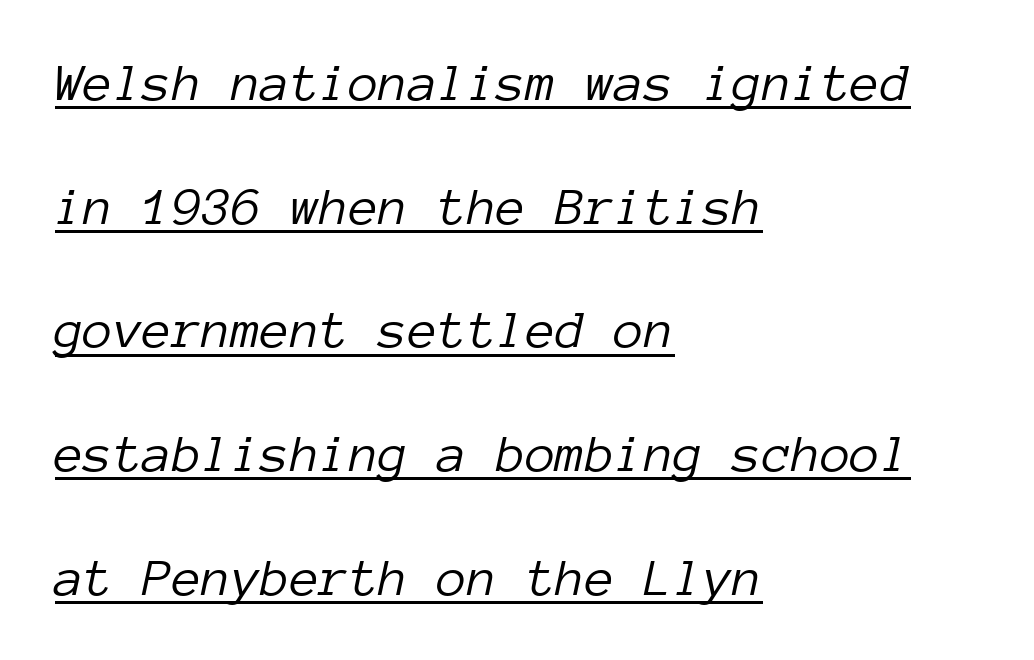
{"italic": "yes", "lean": "right", "slant_degrees": 12, "bold": "no", "weight": "light", "width": "normal", "stroke_contrast": "low", "x_height": "medium", "monospaced": "yes", "underline": "yes", "align": "left", "line_spacing": "loose", "line_spacing_ratio": 2.29, "letter_spacing": "normal", "letter_spacing_em": 0.0, "glyph_px": 54}
